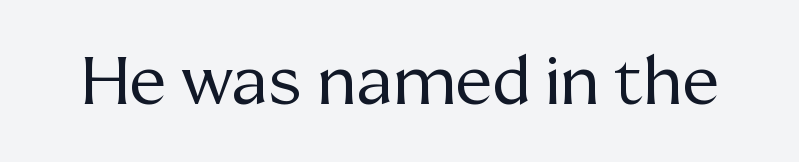
The image shows 68 px regular-weight serif type, upright; set normal letter spacing, not underlined; medium stroke contrast and a medium x-height.
